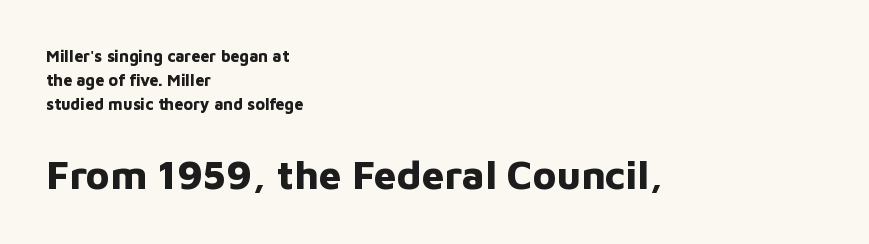
The image shows 40 px bold sans-serif type, upright; set left-aligned, normal line spacing (1.49x), normal letter spacing, not underlined; the second (bottom) block is 2.5x larger; low stroke contrast and a medium x-height.
